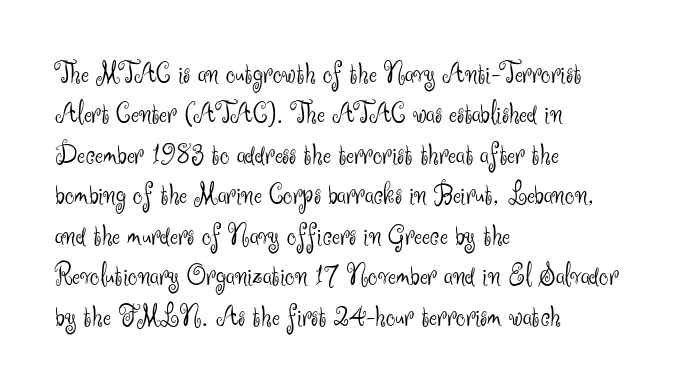
Q: Is the text bold? A: No.
Q: Is the text italic (slanted)? A: No, it is upright.
Q: Is the typeface a serif or a sans-serif typeface? A: Sans-serif.
Q: Is the text underlined? A: No.
Q: How is the paragraph aligned? A: Left-aligned.
Q: Is the spacing between letters normal or unusually wide? A: Normal.
Q: Is the spacing between lines tight, normal or loose? A: Normal.
Q: Width (condensed, normal, or wide)? A: Normal.
Q: Stroke contrast? A: Medium.
Q: x-height? A: Small.
Q: Monospaced? A: No.
